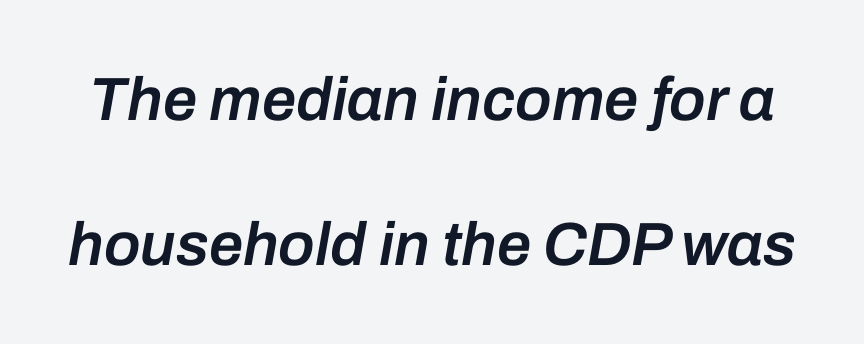
Q: Is the text bold? A: Semi-bold.
Q: Is the text italic (slanted)? A: Yes, it leans right by about 10 degrees.
Q: Is the text underlined? A: No.
Q: Is the spacing between letters normal or unusually wide? A: Normal.
Q: Is the spacing between lines tight, normal or loose? A: Loose.
Q: Width (condensed, normal, or wide)? A: Normal.
Q: Stroke contrast? A: Low.
Q: x-height? A: Medium.
Q: Monospaced? A: No.
